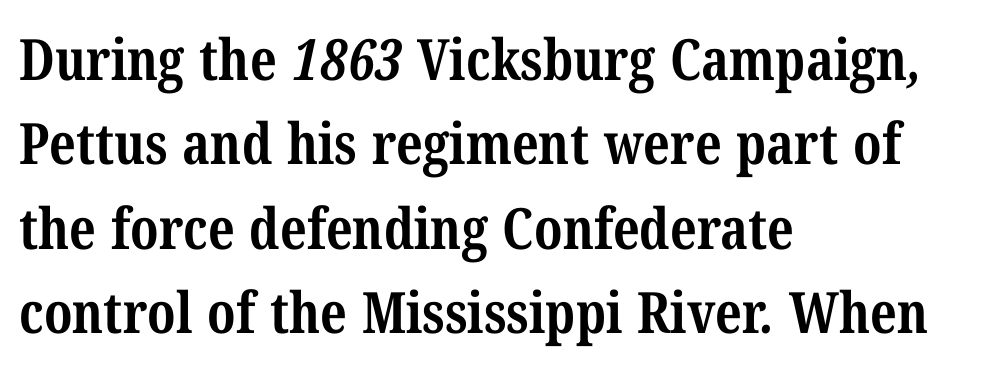
Q: Is the text bold? A: Yes.
Q: Is the typeface a serif or a sans-serif typeface? A: Serif.
Q: Is the text underlined? A: No.
Q: How is the paragraph aligned? A: Left-aligned.
Q: Is the spacing between letters normal or unusually wide? A: Normal.
Q: Is the spacing between lines tight, normal or loose? A: Normal.
Q: Width (condensed, normal, or wide)? A: Condensed.
Q: Stroke contrast? A: Medium.
Q: x-height? A: Medium.
Q: Monospaced? A: No.
